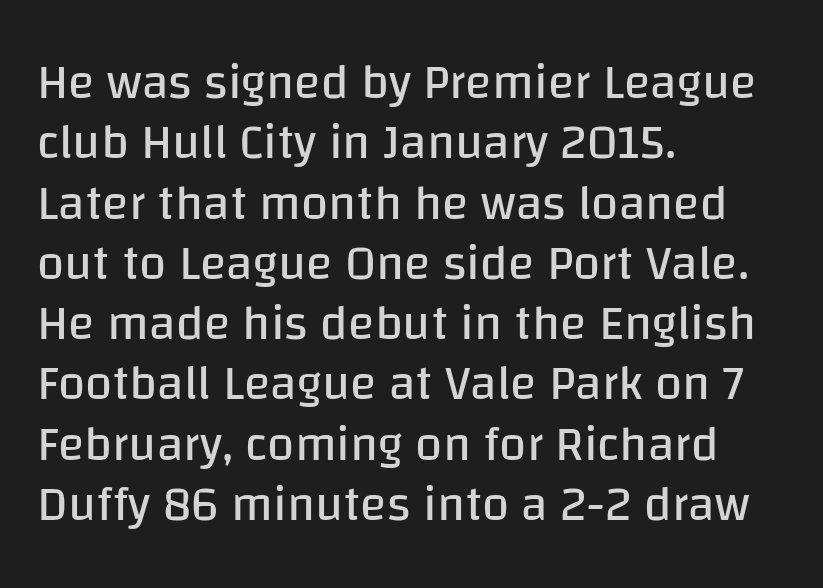
{"serif": "no", "italic": "no", "bold": "no", "weight": "regular", "width": "normal", "stroke_contrast": "low", "x_height": "large", "monospaced": "no", "underline": "no", "align": "left", "line_spacing_ratio": 1.23, "letter_spacing": "normal", "letter_spacing_em": 0.0, "glyph_px": 49}
